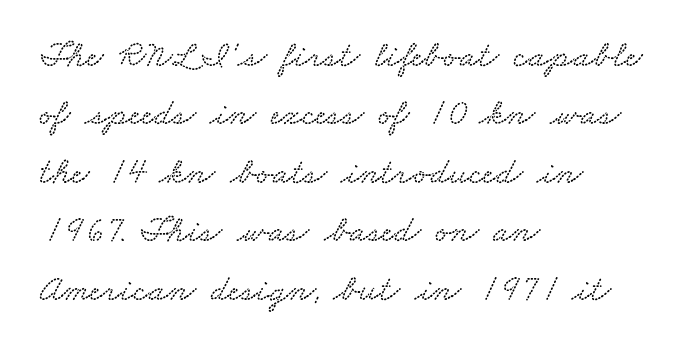
The image shows 37 px wide type; set left-aligned, normal line spacing (1.58x), normal letter spacing, not underlined; low stroke contrast and a small x-height.
